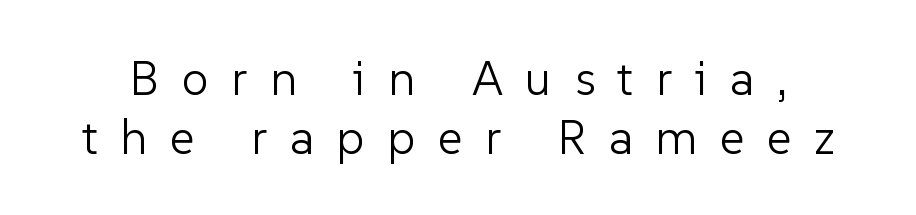
Q: Is the text bold? A: No.
Q: Is the text italic (slanted)? A: No, it is upright.
Q: Is the typeface a serif or a sans-serif typeface? A: Sans-serif.
Q: Is the text underlined? A: No.
Q: Is the spacing between letters normal or unusually wide? A: Unusually wide.
Q: Width (condensed, normal, or wide)? A: Normal.
Q: Stroke contrast? A: Low.
Q: x-height? A: Medium.
Q: Monospaced? A: No.
